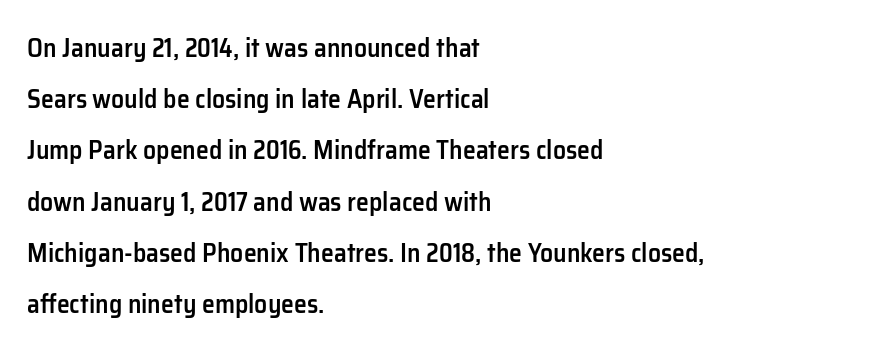
The image shows 26 px text type, upright; set left-aligned, loose line spacing (1.97x), normal letter spacing, not underlined.
